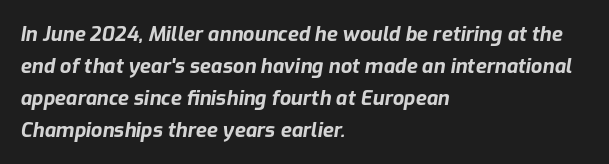
Q: Is the text bold? A: Yes.
Q: Is the text italic (slanted)? A: Yes, it leans right by about 9 degrees.
Q: Is the text underlined? A: No.
Q: How is the paragraph aligned? A: Left-aligned.
Q: Is the spacing between letters normal or unusually wide? A: Normal.
Q: Is the spacing between lines tight, normal or loose? A: Normal.
